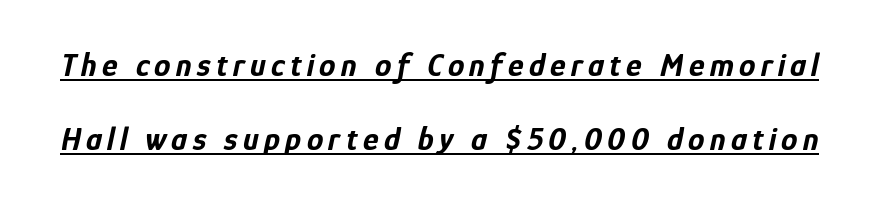
The image shows 33 px bold, condensed type, italic (leaning right); set loose line spacing (2.25x), underlined; low stroke contrast and a medium x-height.
